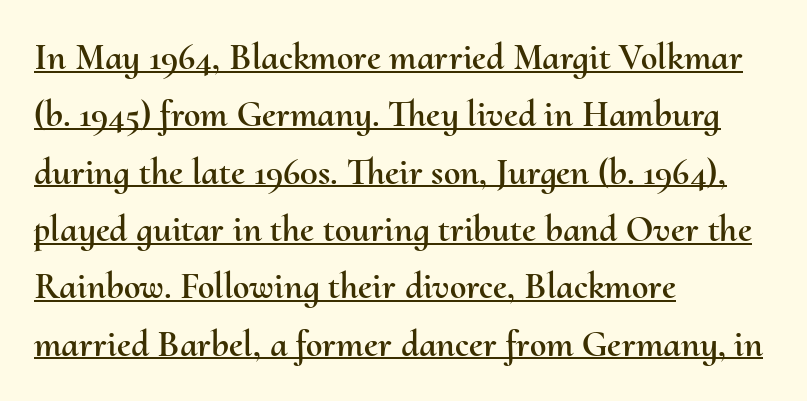
The vertical gap from one line to the next is medium. Quick note: underline on. Character widths vary here, with narrow letters taking less room than wide ones. The letterforms sit shoulder to shoulder at normal distance. Layout note: lines flush left. The axis of the letterforms is exactly vertical.
